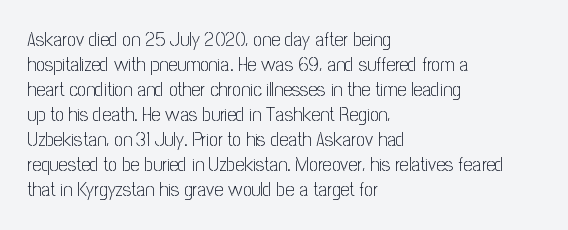
Underline: absent. These glyphs show unthickened strokes, regular width or finer. The leading is moderate, giving the passage an even texture. Upright lettering throughout.
